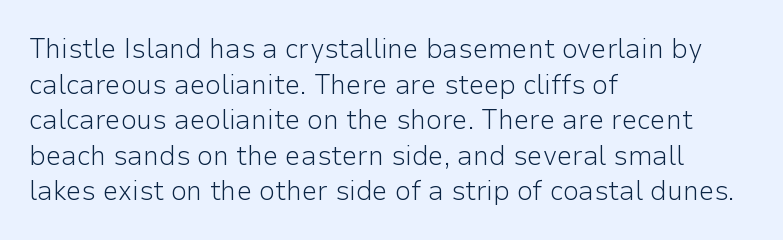
The image shows 28 px light sans-serif type, upright; set left-aligned, normal line spacing (1.27x), normal letter spacing, not underlined; low stroke contrast and a medium x-height.
